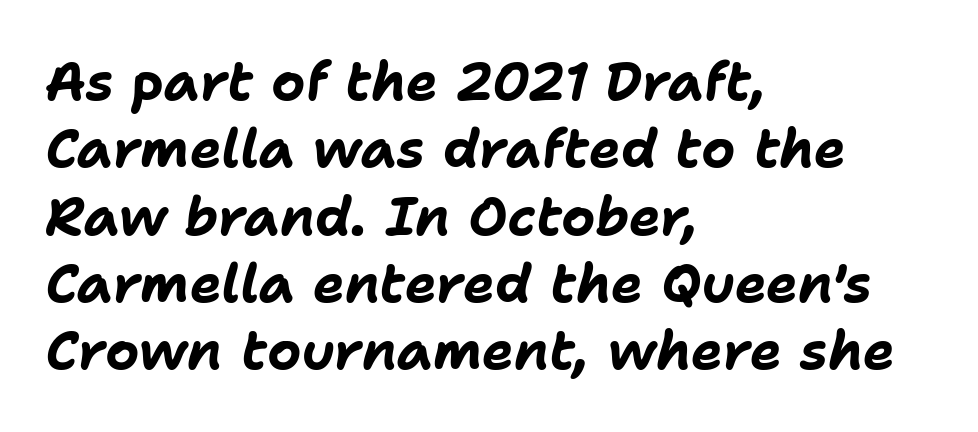
Descender tails drop into unmarked territory. Nobody touched the tracking dial on this one. Quick note: italic. The rendering uses natural spacing where letterforms have individual widths. A classic flush-left, rag-right setting is used for this passage. Bold? Absolutely — the strokes are thick and heavy.
